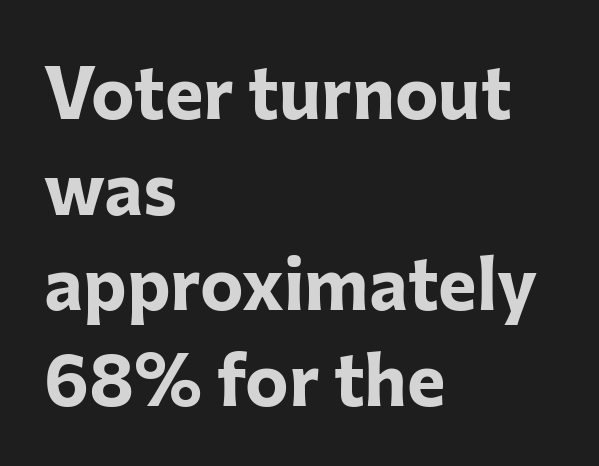
The compositor pushed each line to the left boundary. Stroke terminals: plain, sans-serif. Descenders hang freely into open space. This block has exactly the height ordinary leading produces. A typesetter would call this zero additional tracking.
